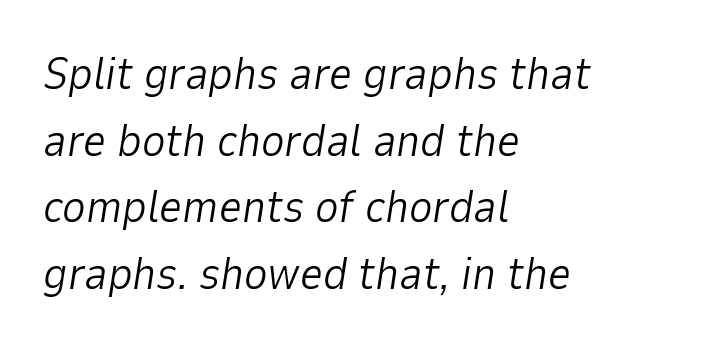
The image shows 45 px light type, italic (leaning right); set left-aligned, normal line spacing (1.48x), normal letter spacing, not underlined; low stroke contrast and a medium x-height.
